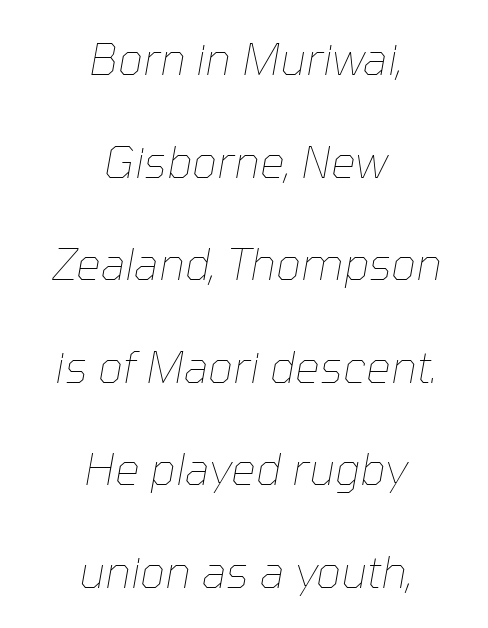
The image shows 44 px thin type, italic (leaning right); set centered, loose line spacing (2.33x), normal letter spacing, not underlined; low stroke contrast and a medium x-height.
